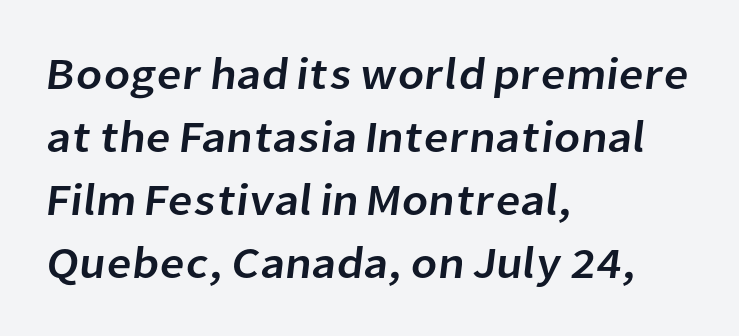
Looks like regular typesetting: each glyph gets only the width it needs. These lines are set flush left with a ragged right edge. Spacing between characters is what you'd get straight out of the box. The space beneath each line is pristine and unruled. The vertical gap from one line to the next is medium. A sans-serif font was chosen for this passage.
